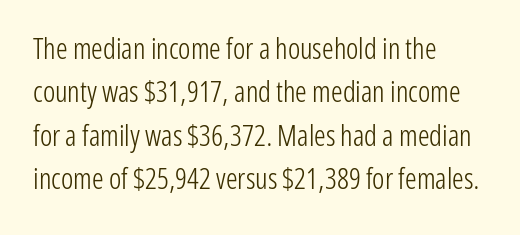
Here the designer chose a conventional face with non-uniform glyph widths. A typesetter would label this face a sans. This sample uses an upright cut, with every glyph sitting square on the baseline. Alignment: flush left. Any mark beneath the type? The region is blank.
